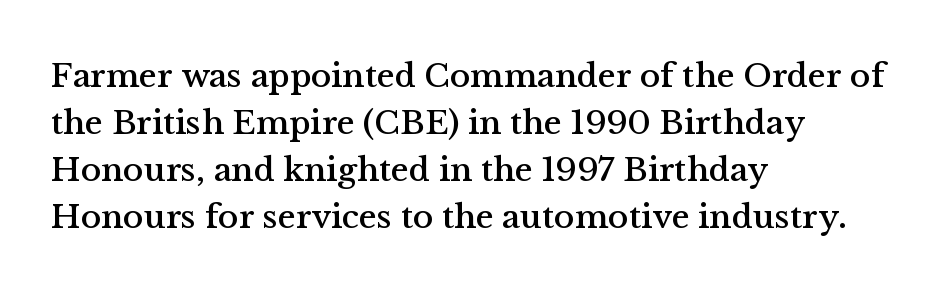
Rule under the text: the space is simply empty. Italic: no, the glyphs are upright roman. Glyph-to-glyph distance matches everyday printed text. Observe the serifs anchoring each vertical stroke in this sample. A classic flush-left, rag-right setting is used for this passage.
